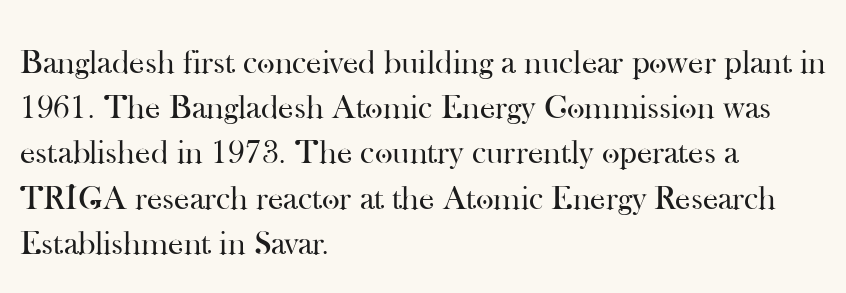
{"serif": "yes", "italic": "no", "bold": "no", "weight": "regular", "width": "normal", "stroke_contrast": "high", "x_height": "small", "monospaced": "no", "underline": "no", "align": "left", "line_spacing": "normal", "line_spacing_ratio": 1.33, "letter_spacing": "normal", "letter_spacing_em": 0.0, "glyph_px": 34}
